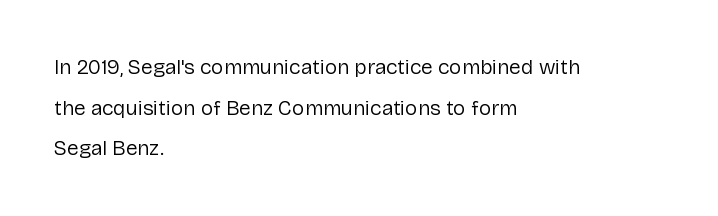
Q: Is the text bold? A: No.
Q: Is the text italic (slanted)? A: No, it is upright.
Q: Is the text underlined? A: No.
Q: How is the paragraph aligned? A: Left-aligned.
Q: Is the spacing between letters normal or unusually wide? A: Normal.
Q: Is the spacing between lines tight, normal or loose? A: Loose.
